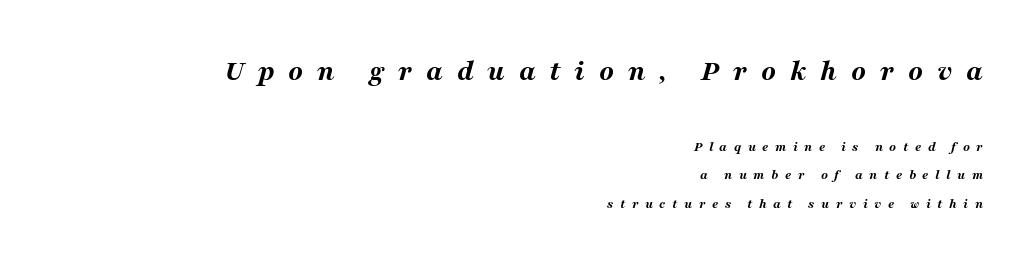
Pretty heavy lettering here — definitely bold. Notice how the passage keeps a crisp vertical edge on the right only. Successive baselines arrive slowly, with a big drop between each. The area under the type is left untouched.
